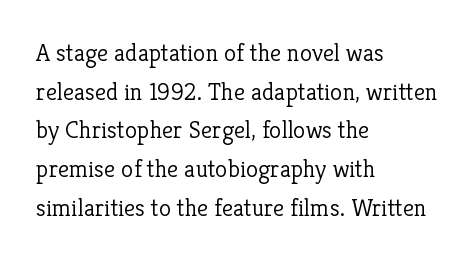
Q: Is the text bold? A: No.
Q: Is the text italic (slanted)? A: No, it is upright.
Q: Is the text underlined? A: No.
Q: How is the paragraph aligned? A: Left-aligned.
Q: Is the spacing between letters normal or unusually wide? A: Normal.
Q: Is the spacing between lines tight, normal or loose? A: Normal.
